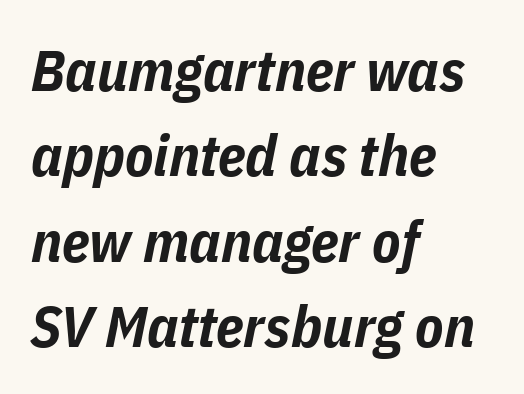
Q: Is the text bold? A: Yes.
Q: Is the text italic (slanted)? A: Yes, it leans right by about 11 degrees.
Q: Is the text underlined? A: No.
Q: How is the paragraph aligned? A: Left-aligned.
Q: Is the spacing between letters normal or unusually wide? A: Normal.
Q: Is the spacing between lines tight, normal or loose? A: Normal.
Q: Width (condensed, normal, or wide)? A: Condensed.
Q: Stroke contrast? A: Low.
Q: x-height? A: Medium.
Q: Monospaced? A: No.
